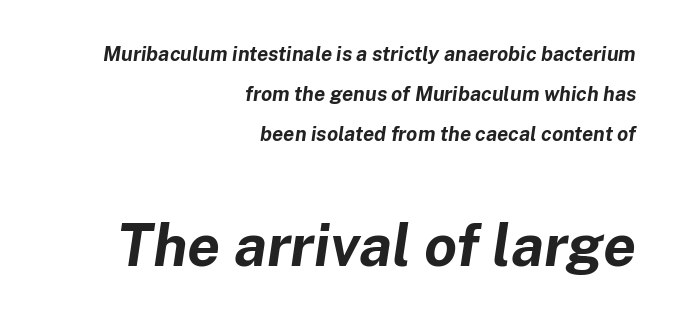
Q: Is the text bold? A: Yes.
Q: Is the text italic (slanted)? A: Yes, it leans right by about 8 degrees.
Q: Is the text underlined? A: No.
Q: How is the paragraph aligned? A: Right-aligned.
Q: Is the spacing between letters normal or unusually wide? A: Normal.
Q: Is the spacing between lines tight, normal or loose? A: Loose.
Q: Which block of text is set in a larger size, the first (top) or the second (bottom)? A: The second (bottom) one.
Q: Width (condensed, normal, or wide)? A: Normal.
Q: Stroke contrast? A: Low.
Q: x-height? A: Medium.
Q: Monospaced? A: No.
